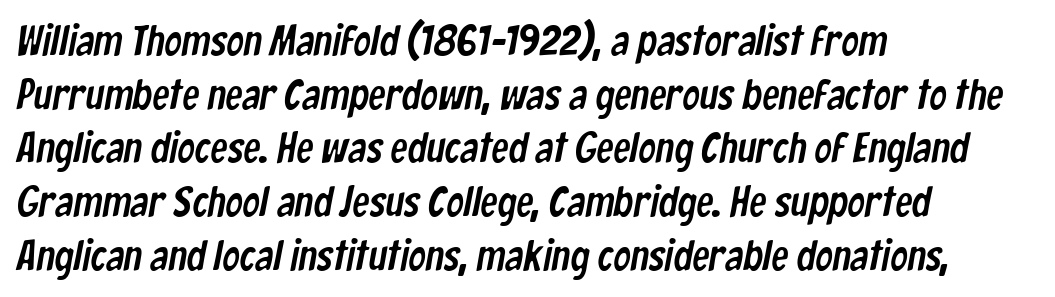
{"serif": "no", "width": "condensed", "stroke_contrast": "low", "x_height": "medium", "monospaced": "no", "underline": "no", "align": "left", "line_spacing": "normal", "line_spacing_ratio": 1.25, "letter_spacing": "normal", "letter_spacing_em": 0.0, "glyph_px": 43}
